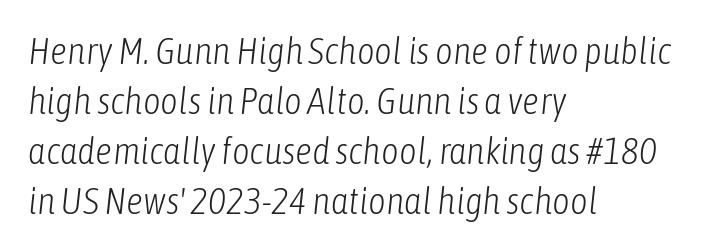
{"italic": "yes", "lean": "right", "slant_degrees": 6, "bold": "no", "weight": "light", "width": "condensed", "stroke_contrast": "low", "x_height": "medium", "monospaced": "no", "underline": "no", "align": "left", "line_spacing": "normal", "line_spacing_ratio": 1.32, "letter_spacing": "normal", "letter_spacing_em": 0.0, "glyph_px": 38}
